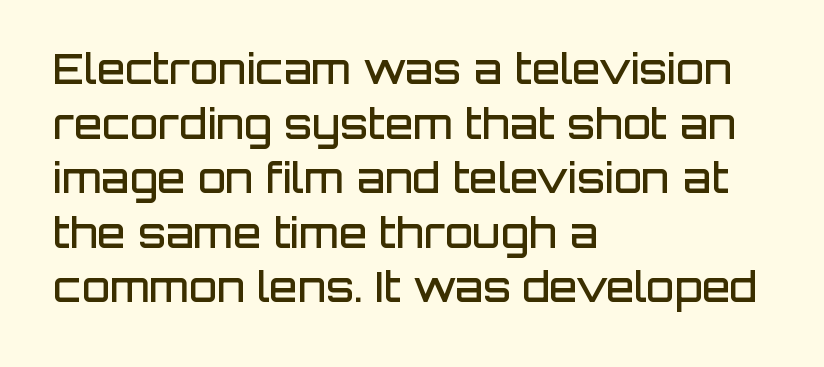
This is the in-between weight designers call semibold or demi. The text block is weighted toward the left margin, trailing off unevenly rightward. The words here are not underlined. Looks like regular typesetting: each glyph gets only the width it needs. The rows are spaced the way most documents space them.
